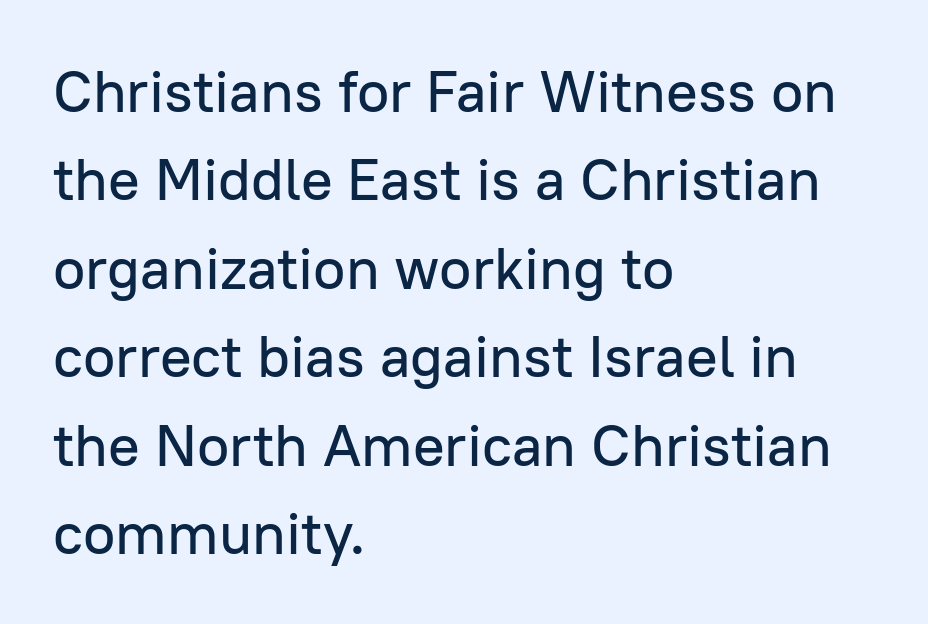
The image shows 59 px sans-serif type, upright; set left-aligned, normal line spacing (1.5x), normal letter spacing, not underlined; low stroke contrast and a medium x-height.
